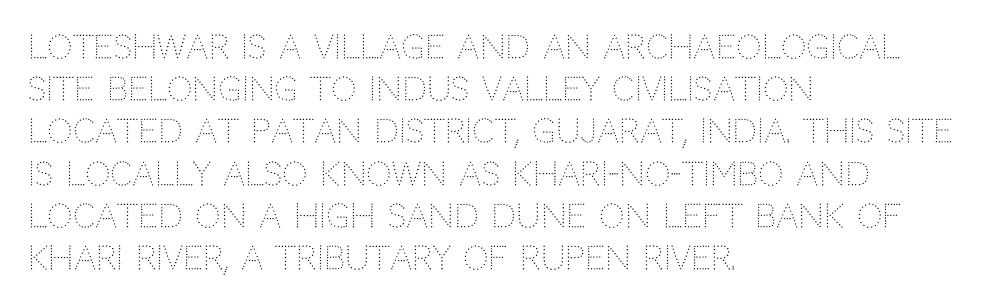
How are the letters spaced? Ordinarily, with no added tracking. The letters advance in unequal steps, a hallmark of proportional type. Rendered with straight, roman letterforms. Only glyphs here, with clear space below each row. The leading is moderate, giving the passage an even texture. Examine the stroke ends and you'll find no serifs.
